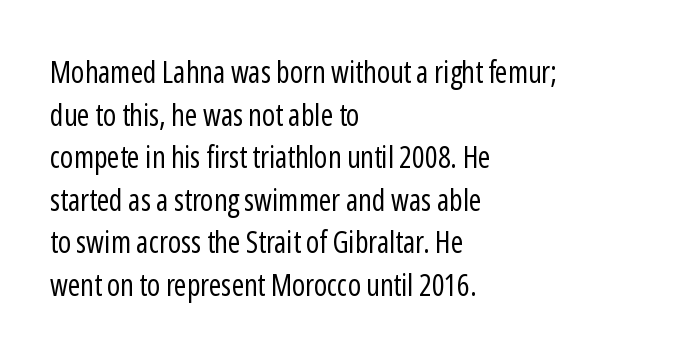
The image shows 30 px regular-weight, condensed sans-serif type, upright; set left-aligned, normal line spacing (1.42x), normal letter spacing, not underlined; low stroke contrast and a medium x-height.
